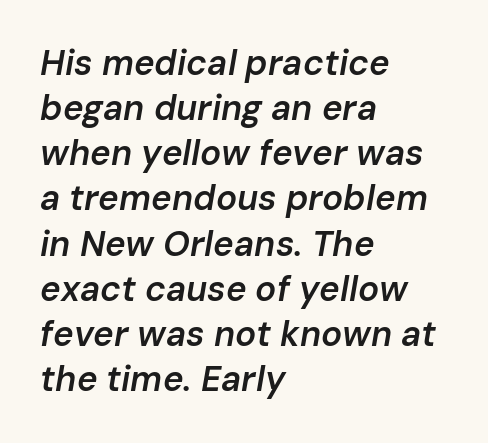
Q: Is the text bold? A: Semi-bold.
Q: Is the text italic (slanted)? A: Yes, it leans right by about 10 degrees.
Q: Is the text underlined? A: No.
Q: How is the paragraph aligned? A: Left-aligned.
Q: Is the spacing between letters normal or unusually wide? A: Normal.
Q: Is the spacing between lines tight, normal or loose? A: Normal.
Q: Width (condensed, normal, or wide)? A: Normal.
Q: Stroke contrast? A: Low.
Q: x-height? A: Medium.
Q: Monospaced? A: No.
